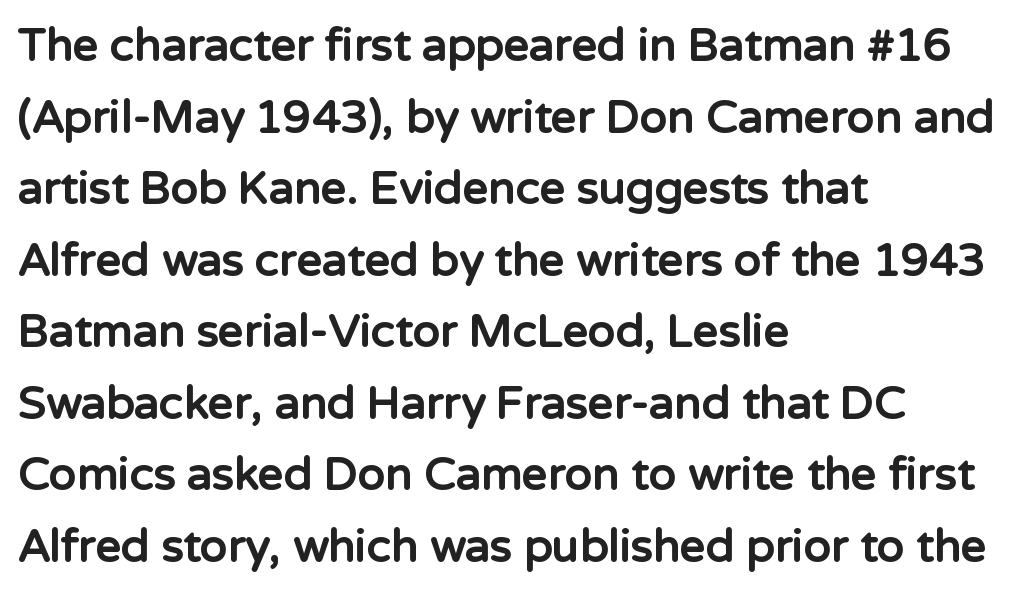
Q: Is the text bold? A: Yes.
Q: Is the text italic (slanted)? A: No, it is upright.
Q: Is the typeface a serif or a sans-serif typeface? A: Sans-serif.
Q: Is the text underlined? A: No.
Q: How is the paragraph aligned? A: Left-aligned.
Q: Is the spacing between letters normal or unusually wide? A: Normal.
Q: Is the spacing between lines tight, normal or loose? A: Normal.
Q: Width (condensed, normal, or wide)? A: Normal.
Q: Stroke contrast? A: Low.
Q: x-height? A: Medium.
Q: Monospaced? A: No.
